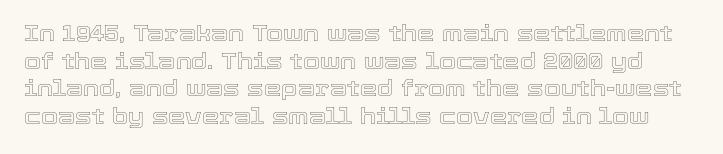
Q: Is the text italic (slanted)? A: No, it is upright.
Q: Is the text underlined? A: No.
Q: Is the spacing between letters normal or unusually wide? A: Normal.
Q: Is the spacing between lines tight, normal or loose? A: Normal.
